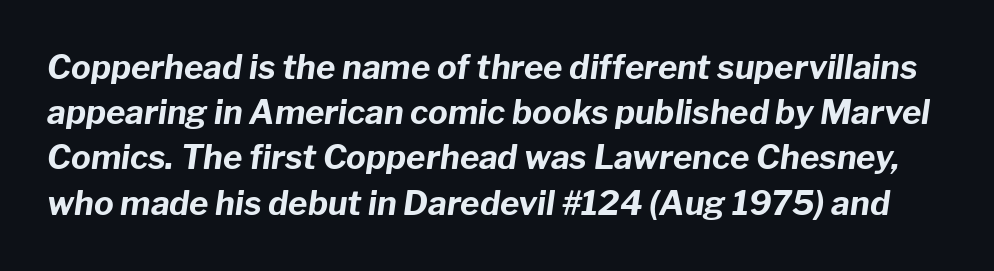
The letters advance in unequal steps, a hallmark of proportional type. Italic? Definitely — the glyphs are oblique. The string is rendered with underlining switched off. Compared with typical body copy, the letter spacing here is the same.
